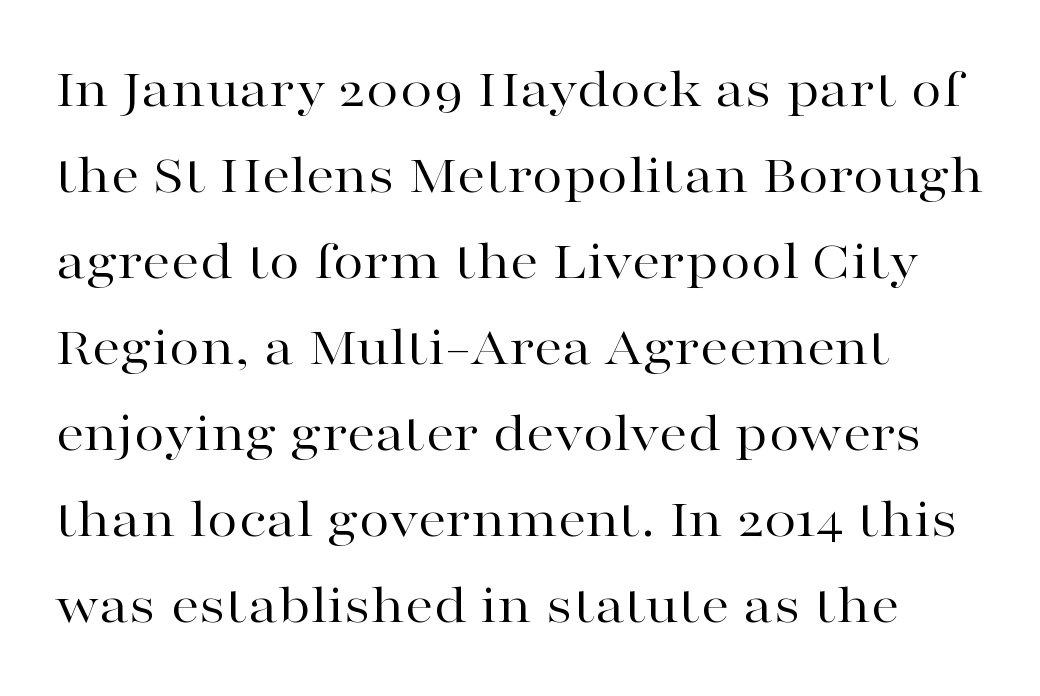
{"serif": "yes", "italic": "no", "bold": "no", "weight": "regular", "width": "wide", "stroke_contrast": "high", "x_height": "medium", "monospaced": "no", "underline": "no", "align": "left", "line_spacing": "normal", "line_spacing_ratio": 1.51, "letter_spacing": "normal", "letter_spacing_em": 0.0, "glyph_px": 57}
